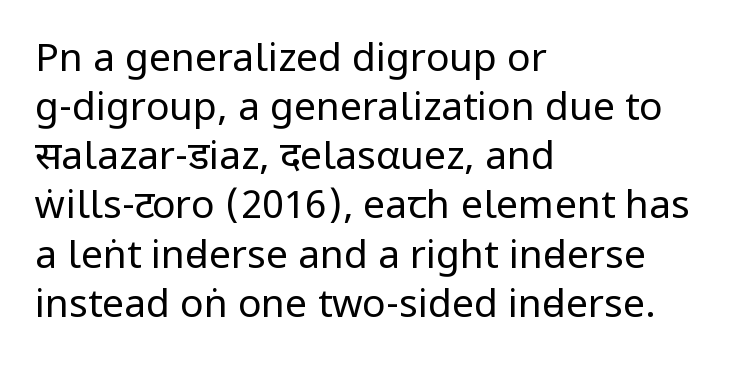
The lettering stays uniformly vertical, giving the passage a roman look. Has an underline been added? It has not. In terms of letterform style, serifs are entirely absent. Look at the tracking — it's just the regular setting, nothing added. The passage is arranged the way most books set body copy — flush left.
